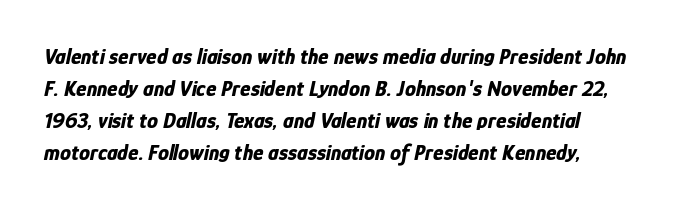
{"italic": "yes", "lean": "right", "slant_degrees": 12, "bold": "yes", "underline": "no", "line_spacing": "normal", "line_spacing_ratio": 1.45, "letter_spacing": "normal", "letter_spacing_em": 0.0, "glyph_px": 22}
